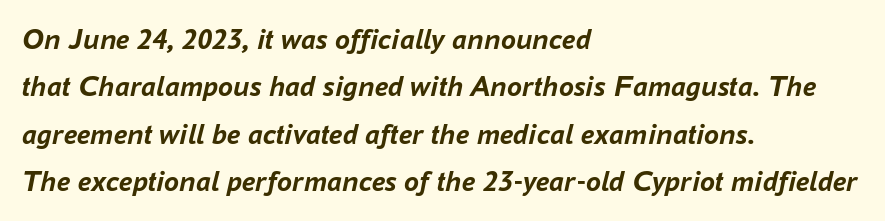
{"italic": "yes", "lean": "right", "slant_degrees": 16, "bold": "yes", "weight": "semibold", "width": "normal", "stroke_contrast": "low", "x_height": "medium", "monospaced": "no", "underline": "no", "align": "left", "line_spacing": "normal", "line_spacing_ratio": 1.58, "letter_spacing": "normal", "letter_spacing_em": 0.0, "glyph_px": 30}
